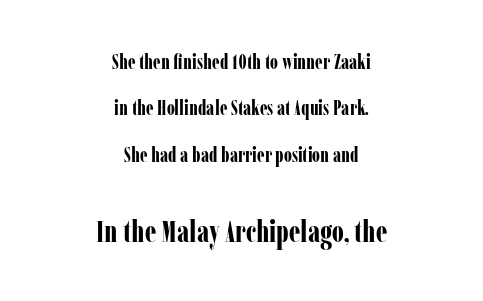
{"serif": "yes", "italic": "no", "bold": "yes", "weight": "bold", "width": "condensed", "stroke_contrast": "low", "x_height": "medium", "monospaced": "no", "underline": "no", "align": "center", "line_spacing": "loose", "line_spacing_ratio": 2.32, "letter_spacing": "normal", "letter_spacing_em": 0.0, "larger_block": "second", "size_ratio": 1.5, "glyph_px": 30}
